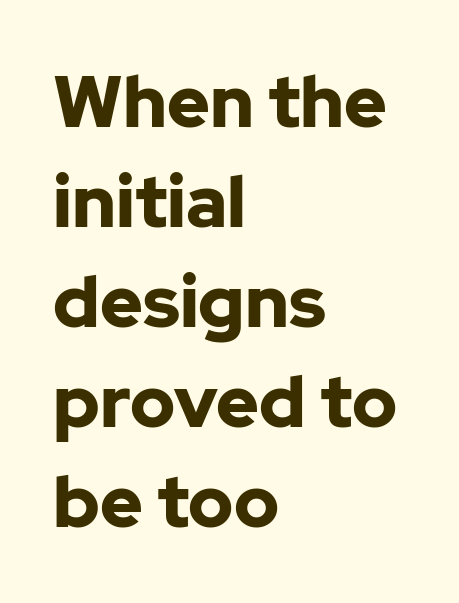
{"serif": "no", "italic": "no", "bold": "yes", "weight": "bold", "width": "normal", "stroke_contrast": "low", "x_height": "medium", "monospaced": "no", "underline": "no", "align": "left", "line_spacing": "normal", "line_spacing_ratio": 1.39, "letter_spacing": "normal", "letter_spacing_em": 0.0, "glyph_px": 72}
